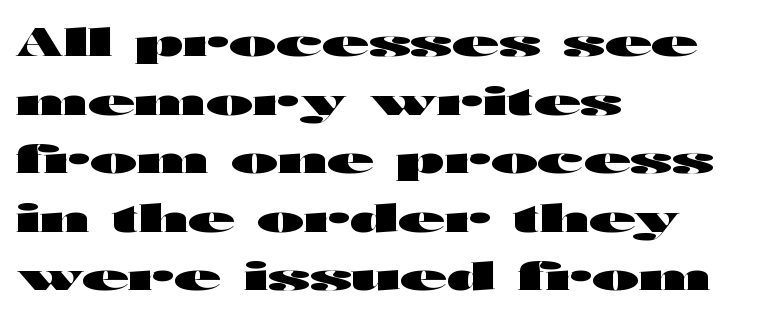
Notice how the stems are strictly vertical — no italics here. There is no visible air inserted between adjacent glyphs. Horizontal bands of white between lines are of average thickness. Plenty of ink on the page — the face is bold.
